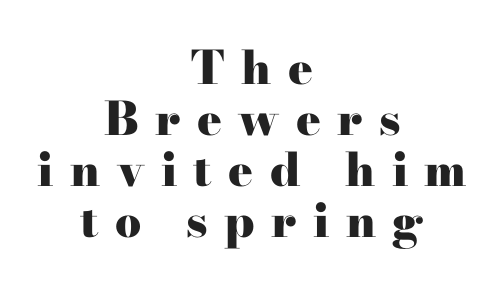
The letters stand upright; this is a roman face. The passage is arranged like a title page — every line centered. A serif font was chosen for this passage. Rule under the text: the space is simply empty. Spacing verdict: proportional, widths tailored to each character. This sample uses expanded letter spacing, leaving extra air between glyphs.
